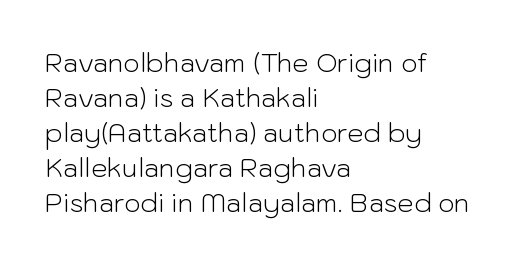
Q: Is the text bold? A: No.
Q: Is the text italic (slanted)? A: No, it is upright.
Q: Is the text underlined? A: No.
Q: How is the paragraph aligned? A: Left-aligned.
Q: Is the spacing between letters normal or unusually wide? A: Normal.
Q: Is the spacing between lines tight, normal or loose? A: Normal.
